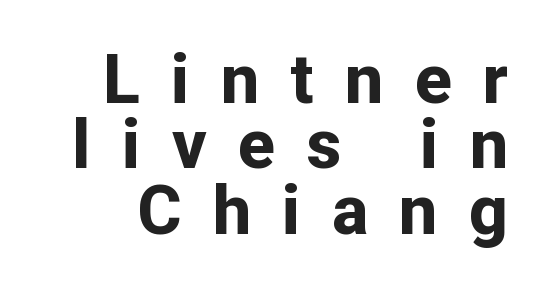
The image shows 68 px bold sans-serif type, upright; set tight line spacing (0.96x), unusually wide letter spacing (+0.46 em), not underlined; low stroke contrast and a medium x-height.
